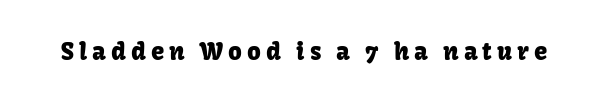
Is the letter spacing exaggerated? Yes — the characters are pushed far apart. Lines of text with bare space underneath. Ordinary non-slanted type is in use.
